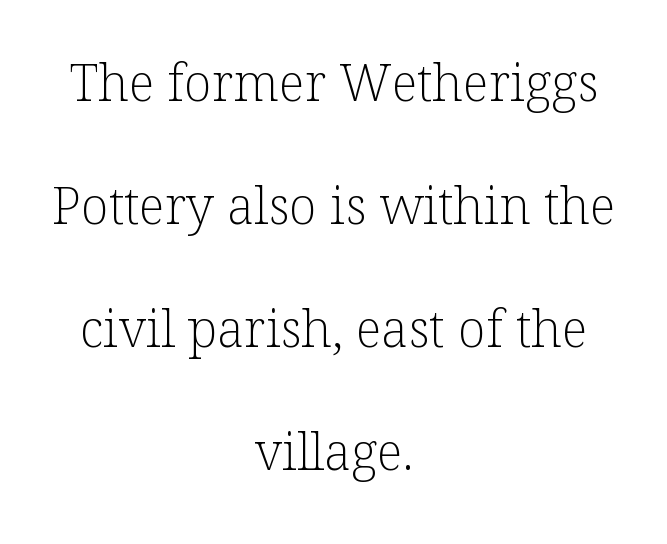
The image shows 51 px light serif type, upright; set centered, loose line spacing (2.41x), normal letter spacing, not underlined; low stroke contrast and a medium x-height.
